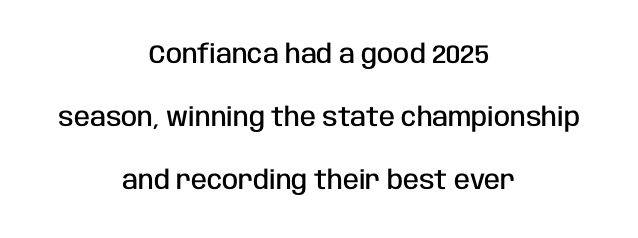
Q: Is the text bold? A: Semi-bold.
Q: Is the text italic (slanted)? A: No, it is upright.
Q: Is the text underlined? A: No.
Q: How is the paragraph aligned? A: Centered.
Q: Is the spacing between letters normal or unusually wide? A: Normal.
Q: Is the spacing between lines tight, normal or loose? A: Loose.
